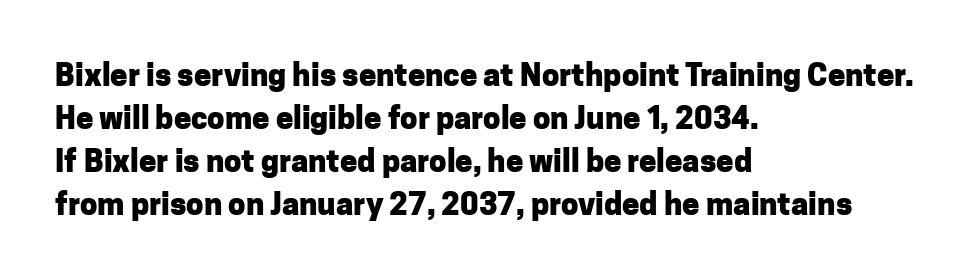
The type is set solid horizontally, with unmodified tracking. The paragraph shown leans on its left margin. This sample has the flowing, uneven cadence of proportional lettering. Heavy-handed strokes throughout: this text is bold. The area under the type is left untouched. Nope, no serifs anywhere on these letters.
